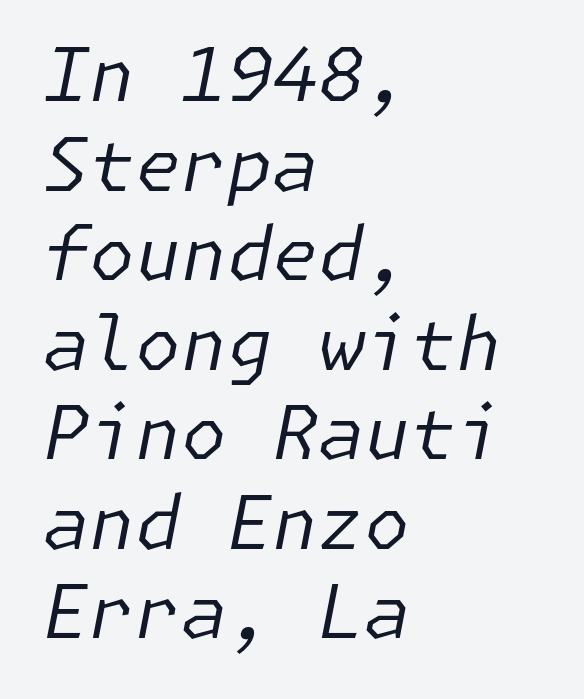
The image shows 74 px regular-weight type, italic (leaning right); set left-aligned, line spacing 1.21x, normal letter spacing, not underlined; low stroke contrast and a medium x-height.
